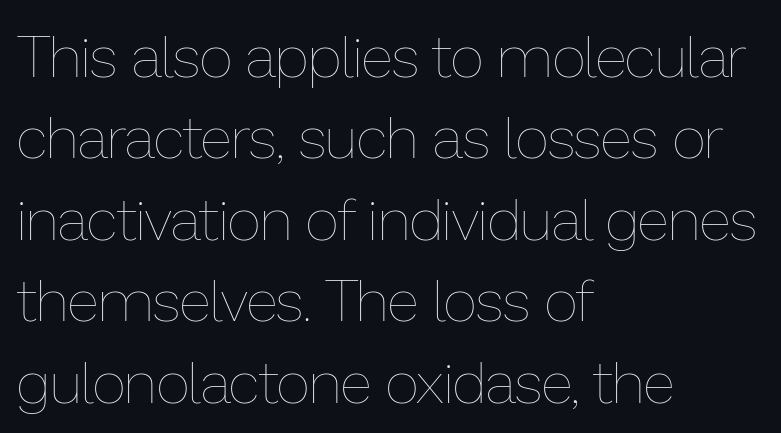
Q: Is the text bold? A: No.
Q: Is the text italic (slanted)? A: No, it is upright.
Q: Is the text underlined? A: No.
Q: How is the paragraph aligned? A: Left-aligned.
Q: Is the spacing between letters normal or unusually wide? A: Normal.
Q: Is the spacing between lines tight, normal or loose? A: Normal.
Q: Width (condensed, normal, or wide)? A: Normal.
Q: Stroke contrast? A: Low.
Q: x-height? A: Medium.
Q: Monospaced? A: No.
